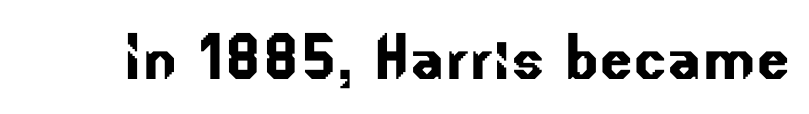
The image shows 79 px sans-serif type; set normal letter spacing, not underlined; low stroke contrast and a small x-height.
